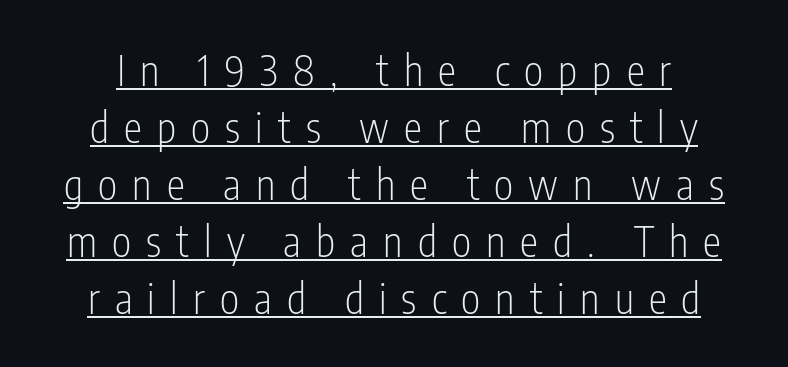
The image shows 41 px light, condensed sans-serif type, upright; set normal line spacing (1.39x), unusually wide letter spacing (+0.37 em), underlined; low stroke contrast and a medium x-height.
